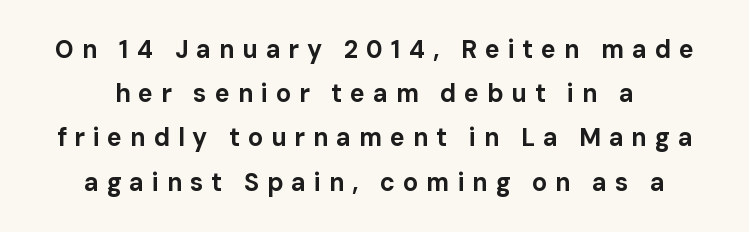
Rule under the text: the space is simply empty. Stroke thickness is high; the sample reads as a true bold. Notice how the stems are strictly vertical — no italics here. The letterforms stand isolated, each surrounded by extra space.
